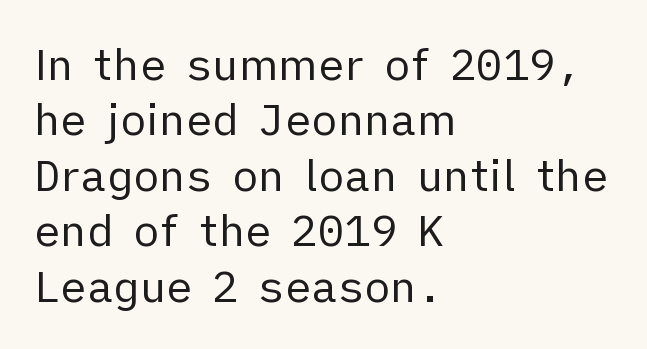
Q: Is the text bold? A: No.
Q: Is the text italic (slanted)? A: No, it is upright.
Q: Is the typeface a serif or a sans-serif typeface? A: Sans-serif.
Q: Is the text underlined? A: No.
Q: How is the paragraph aligned? A: Left-aligned.
Q: Is the spacing between letters normal or unusually wide? A: Normal.
Q: Is the spacing between lines tight, normal or loose? A: Normal.
Q: Width (condensed, normal, or wide)? A: Normal.
Q: Stroke contrast? A: Low.
Q: x-height? A: Medium.
Q: Monospaced? A: No.
